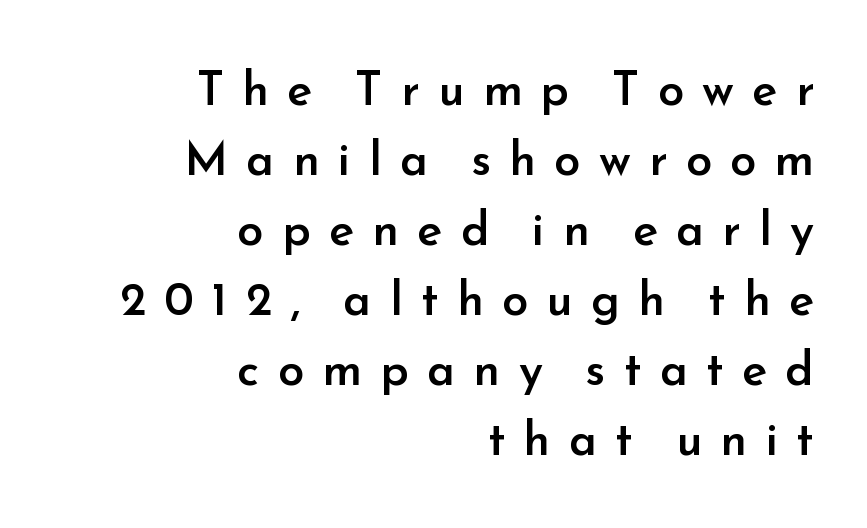
{"serif": "no", "italic": "no", "bold": "semi", "weight": "semibold", "width": "normal", "stroke_contrast": "low", "x_height": "small", "monospaced": "no", "underline": "no", "align": "right", "line_spacing": "normal", "line_spacing_ratio": 1.49, "letter_spacing": "wide", "letter_spacing_em": 0.39, "glyph_px": 47}
